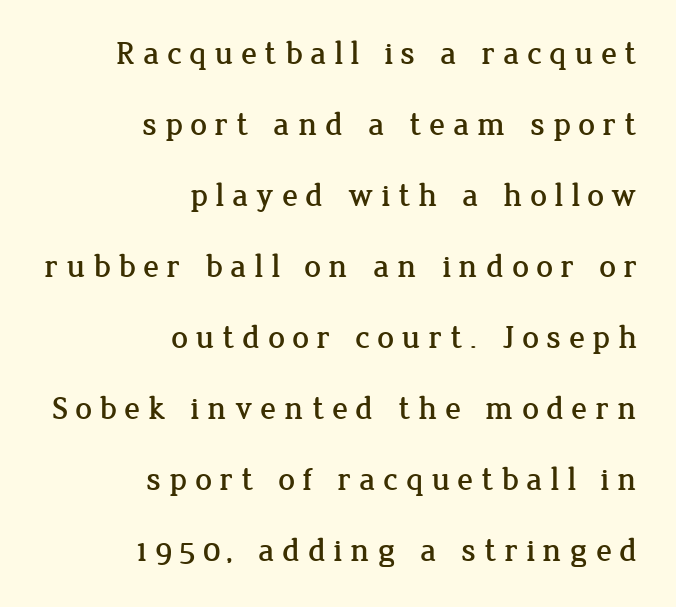
The image shows 33 px serif type, upright; set right-aligned, loose line spacing (2.15x), unusually wide letter spacing (+0.23 em), not underlined; low stroke contrast and a medium x-height.
